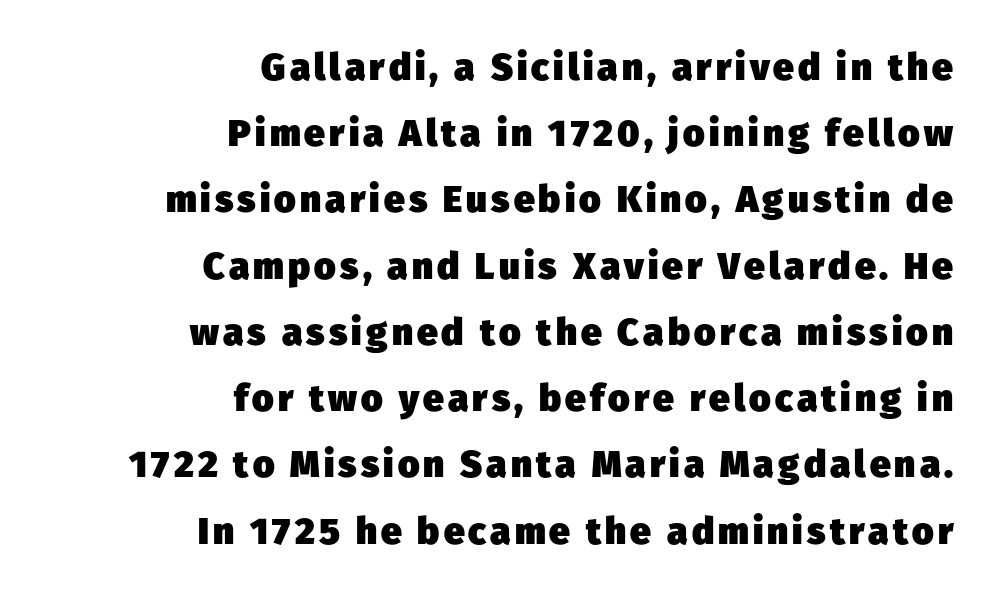
The image shows 37 px heavy sans-serif type; set right-aligned, line spacing 1.79x, not underlined; low stroke contrast and a medium x-height.
